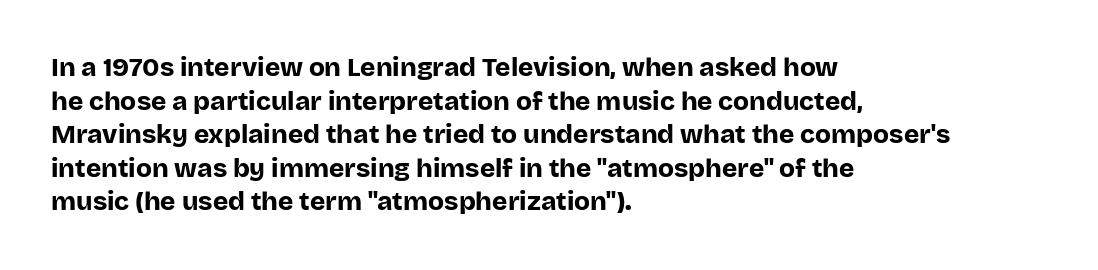
The image shows 26 px bold type, upright; set left-aligned, normal line spacing (1.29x), normal letter spacing, not underlined.
